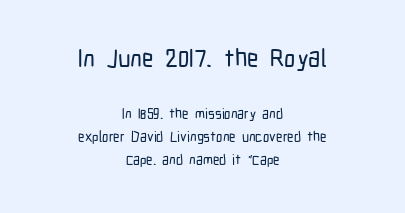
{"italic": "no", "underline": "no", "align": "center", "line_spacing": "normal", "line_spacing_ratio": 1.62, "letter_spacing": "normal", "letter_spacing_em": 0.0, "larger_block": "first", "size_ratio": 1.79, "glyph_px": 25}
